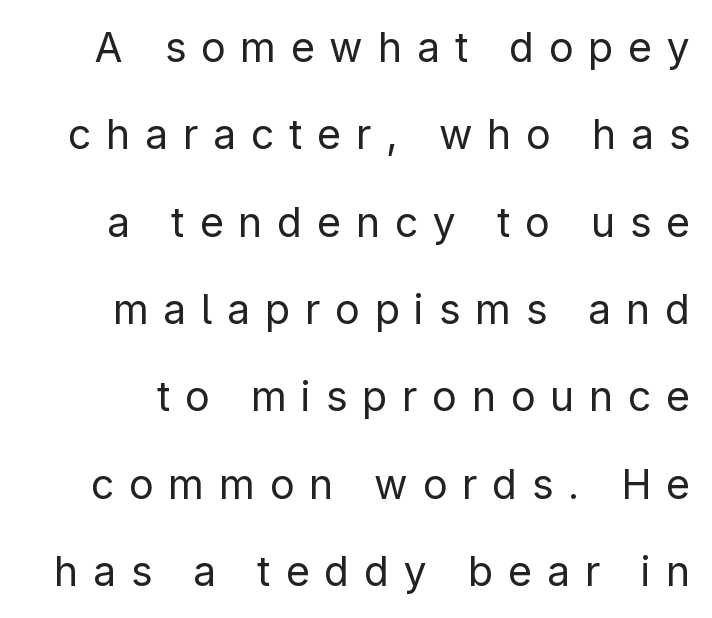
Q: Is the text bold? A: No.
Q: Is the text italic (slanted)? A: No, it is upright.
Q: Is the typeface a serif or a sans-serif typeface? A: Sans-serif.
Q: Is the text underlined? A: No.
Q: Is the spacing between letters normal or unusually wide? A: Unusually wide.
Q: Is the spacing between lines tight, normal or loose? A: Loose.
Q: Width (condensed, normal, or wide)? A: Normal.
Q: Stroke contrast? A: Low.
Q: x-height? A: Medium.
Q: Monospaced? A: No.
